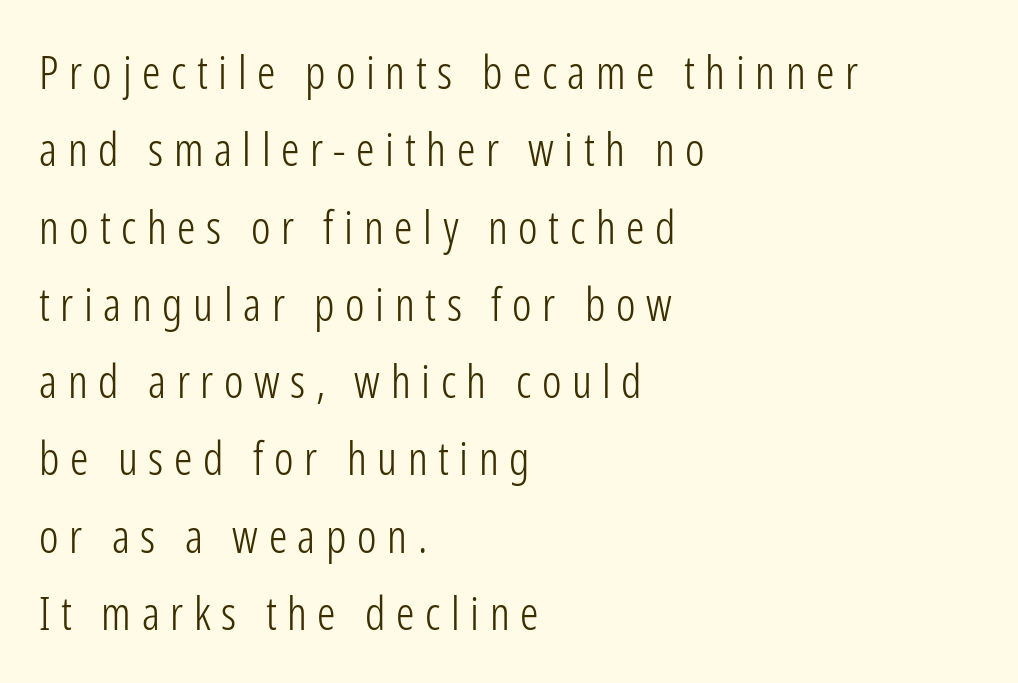
Inter-character spacing is expanded well beyond the font's built-in metrics. Regarding serifs, this sample does without them. The compositor pushed each line to the left boundary. The typography opts for an upright posture over an oblique one.
